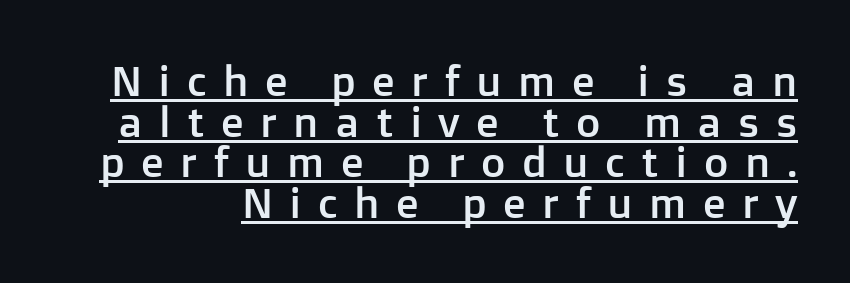
Spacing verdict: proportional, widths tailored to each character. This block would grow much taller if given ordinary leading; it's compressed now. Compared with typical body copy, the letter spacing here is much looser. Are there feet on the stems? There aren't — it's a sans.
